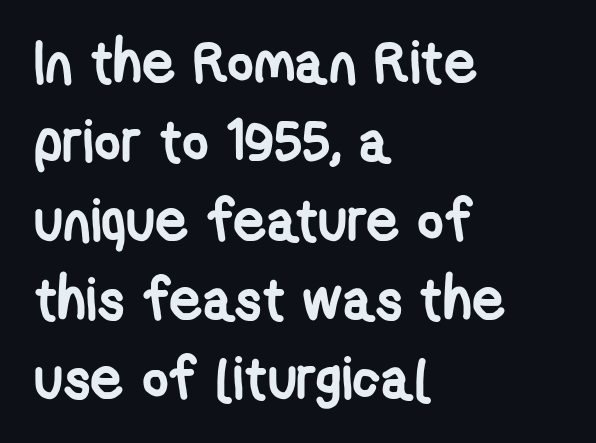
The image shows 58 px semibold, condensed sans-serif type; set left-aligned, normal line spacing (1.36x), normal letter spacing, not underlined; low stroke contrast and a medium x-height.
